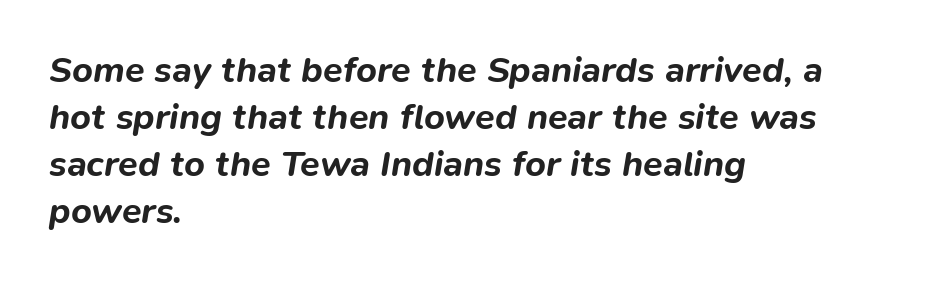
{"italic": "yes", "lean": "right", "slant_degrees": 9, "bold": "yes", "weight": "bold", "width": "normal", "stroke_contrast": "low", "x_height": "medium", "monospaced": "no", "underline": "no", "align": "left", "line_spacing": "normal", "line_spacing_ratio": 1.31, "letter_spacing": "normal", "letter_spacing_em": 0.0, "glyph_px": 36}
